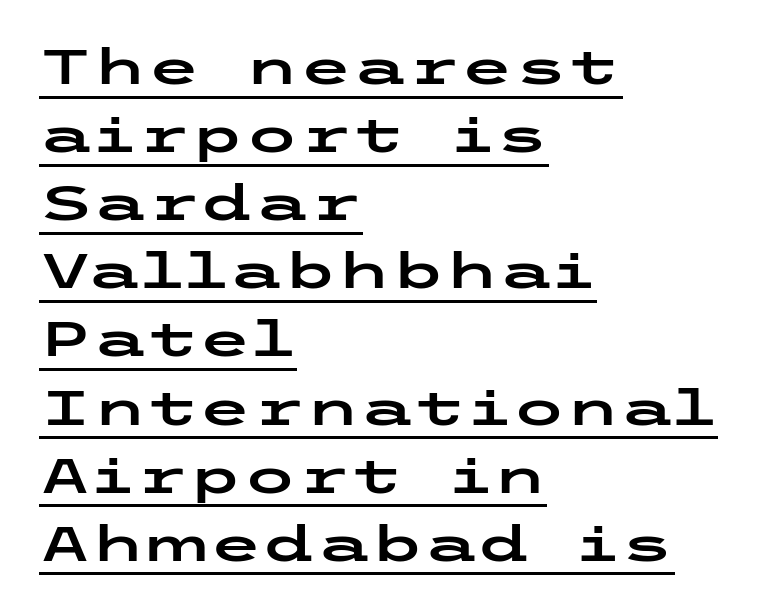
The passage shown stacks its lines at a standard gap. Here the glyphs are tracked normally, forming tight word shapes. Do the letters lean? They stand straight. Somebody hit Ctrl+U on this one — the words are underlined.
